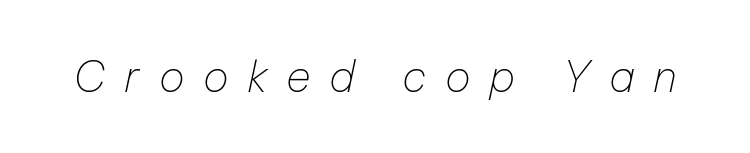
{"italic": "yes", "lean": "right", "slant_degrees": 12, "bold": "no", "weight": "thin", "width": "normal", "stroke_contrast": "low", "x_height": "medium", "monospaced": "no", "underline": "no", "letter_spacing": "wide", "letter_spacing_em": 0.43, "glyph_px": 43}
